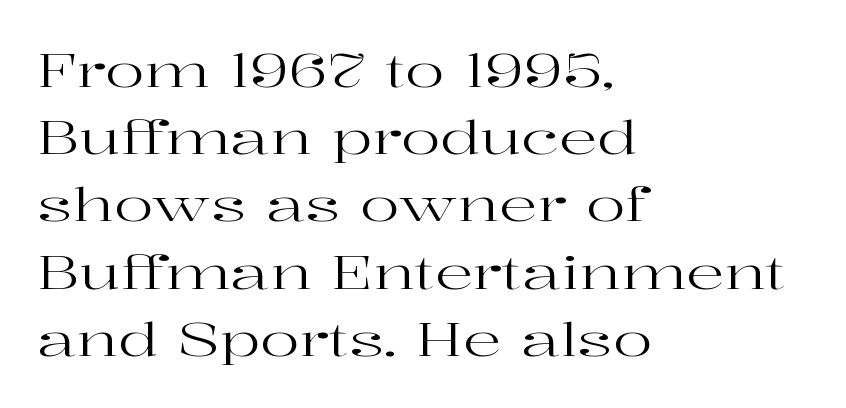
The image shows 47 px regular-weight, wide serif type, upright; set left-aligned, normal line spacing (1.43x), normal letter spacing, not underlined; high stroke contrast and a medium x-height.
